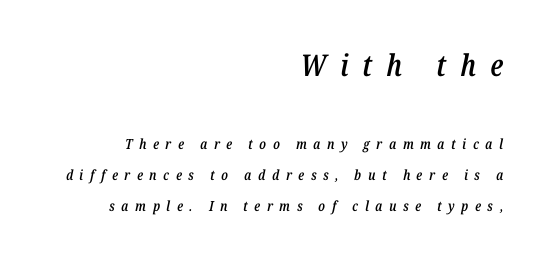
{"italic": "yes", "lean": "right", "slant_degrees": 12, "bold": "semi", "weight": "semibold", "width": "condensed", "stroke_contrast": "low", "x_height": "medium", "monospaced": "no", "underline": "no", "align": "right", "line_spacing": "loose", "line_spacing_ratio": 2.23, "letter_spacing": "wide", "letter_spacing_em": 0.47, "larger_block": "first", "size_ratio": 2.14, "glyph_px": 30}
